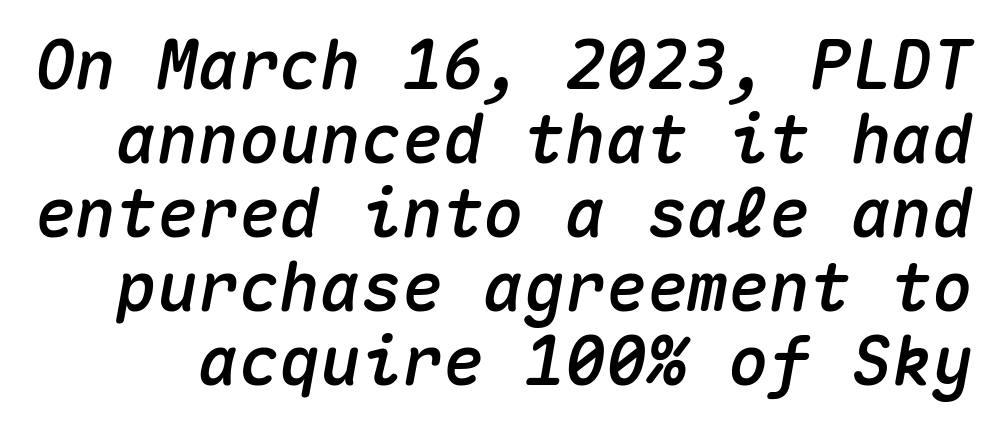
Beneath every word, the page is bare. Very little white space separates one row of letters from the next. Rendered with sloped, italic letterforms. This sample has the even, mechanical cadence of fixed-width lettering. These lines keep a tight, regular rhythm from letter to letter.
